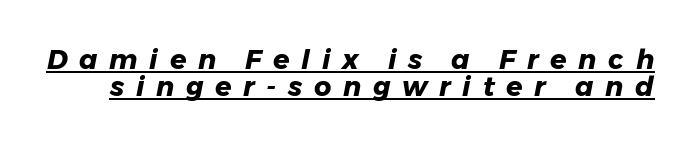
The image shows 27 px bold type, italic (leaning right); set tight line spacing (1.0x), unusually wide letter spacing (+0.43 em), underlined.
